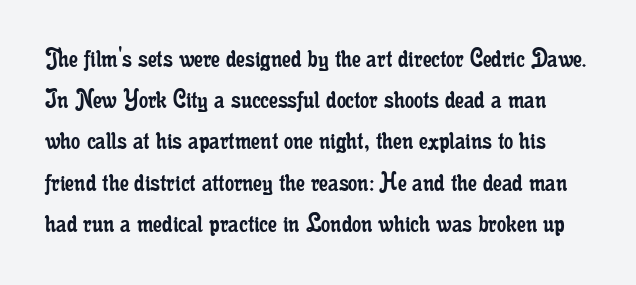
Q: Is the text bold? A: No.
Q: Is the text italic (slanted)? A: No, it is upright.
Q: Is the typeface a serif or a sans-serif typeface? A: Serif.
Q: Is the text underlined? A: No.
Q: Is the spacing between letters normal or unusually wide? A: Normal.
Q: Is the spacing between lines tight, normal or loose? A: Normal.
Q: Width (condensed, normal, or wide)? A: Condensed.
Q: Stroke contrast? A: Low.
Q: x-height? A: Small.
Q: Monospaced? A: No.
